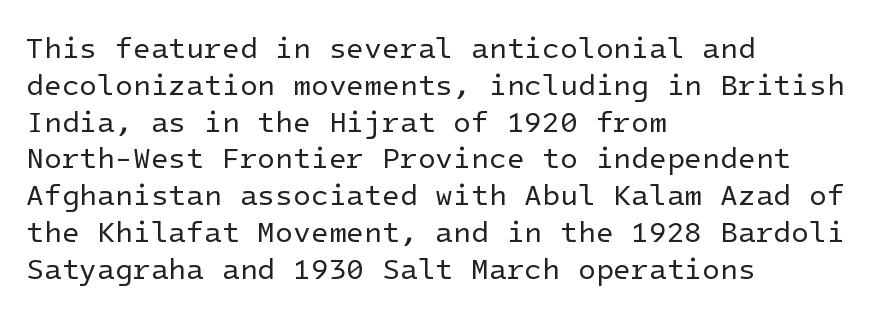
{"serif": "no", "italic": "no", "bold": "no", "weight": "regular", "width": "normal", "stroke_contrast": "low", "x_height": "medium", "underline": "no", "align": "left", "line_spacing": "normal", "line_spacing_ratio": 1.27, "letter_spacing": "normal", "letter_spacing_em": 0.0, "glyph_px": 29}
